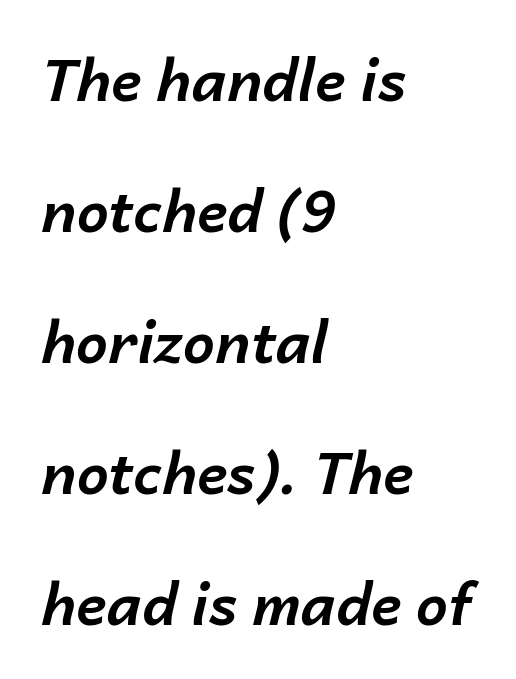
Alignment: flush left. The rendering keeps characters at their native spacing. The space beneath each line is pristine and unruled. The rendering uses natural spacing where letterforms have individual widths. The block of text is sparse from top to bottom, with ample space between rows.
